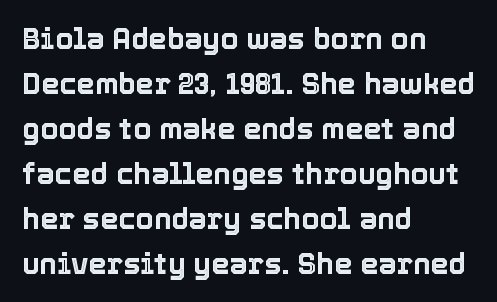
This sample uses plain, unmodified letter spacing. Unlike italic type, these characters show no tilt at all. Spacing verdict: proportional, widths tailored to each character. Is the block centered? No — it sits flush against the left margin.
